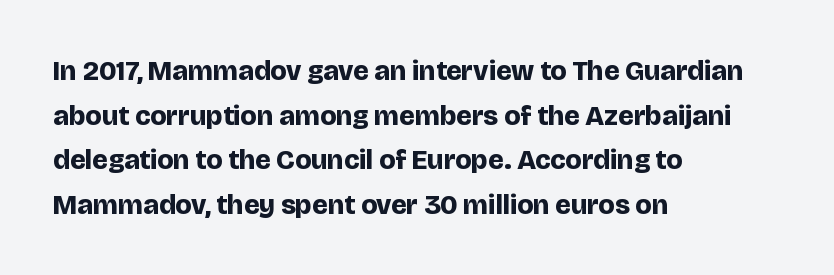
Q: Is the text bold? A: Yes.
Q: Is the text italic (slanted)? A: No, it is upright.
Q: Is the typeface a serif or a sans-serif typeface? A: Sans-serif.
Q: Is the text underlined? A: No.
Q: How is the paragraph aligned? A: Left-aligned.
Q: Is the spacing between letters normal or unusually wide? A: Normal.
Q: Is the spacing between lines tight, normal or loose? A: Normal.
Q: Width (condensed, normal, or wide)? A: Normal.
Q: Stroke contrast? A: Low.
Q: x-height? A: Large.
Q: Monospaced? A: No.
